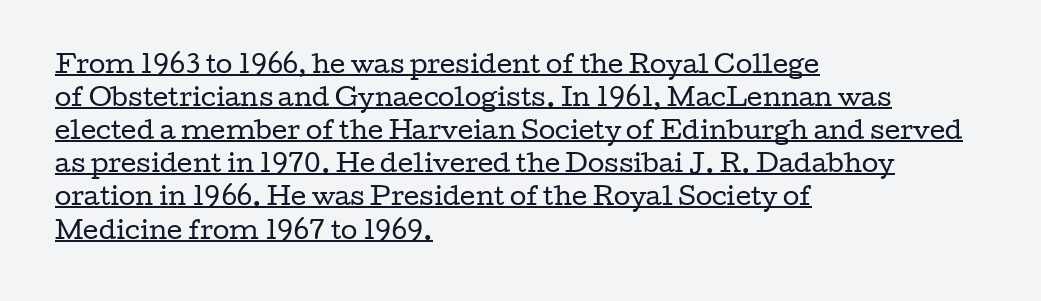
The strokes are not fattened; the text isn't bold. A classic flush-left, rag-right setting is used for this passage. Standard letterfit; no display-style spreading of the glyphs. The space between consecutive lines is moderate. Students, observe the line beneath the letters — that is underlining. Italic? Not at all — the glyphs are vertical.
